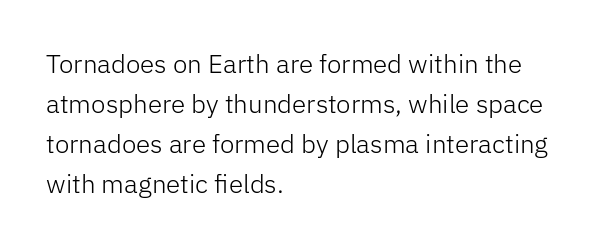
{"italic": "no", "bold": "no", "underline": "no", "align": "left", "line_spacing": "normal", "line_spacing_ratio": 1.54, "letter_spacing": "normal", "letter_spacing_em": 0.0, "glyph_px": 26}
